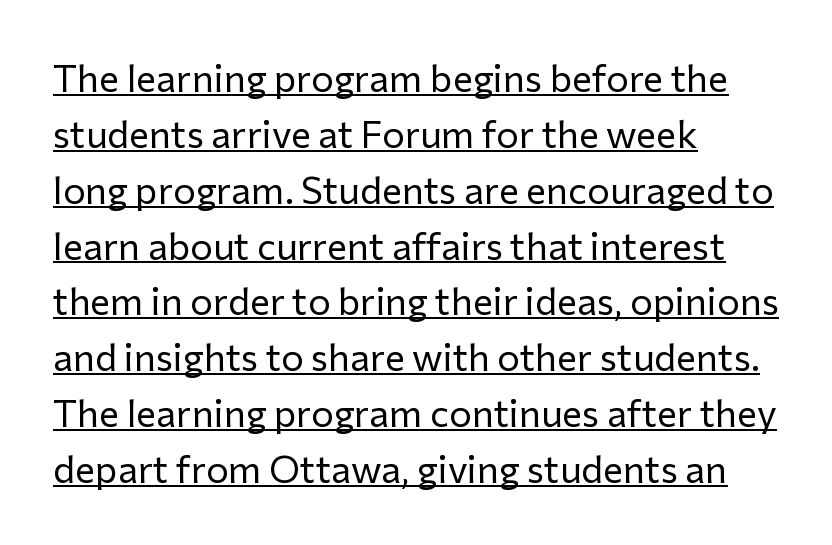
The image shows 38 px regular-weight sans-serif type, upright; set left-aligned, normal line spacing (1.47x), normal letter spacing, underlined; low stroke contrast and a medium x-height.
